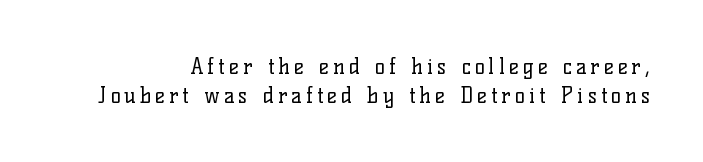
The image shows 21 px text type, upright; set normal line spacing (1.37x), not underlined.
